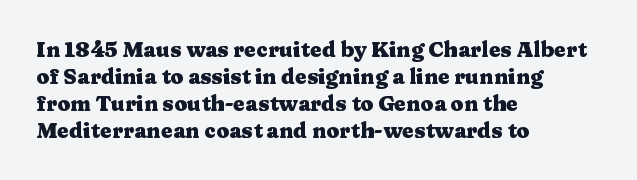
The image shows 21 px bold type, upright; set left-aligned, normal line spacing (1.28x), normal letter spacing, not underlined.
